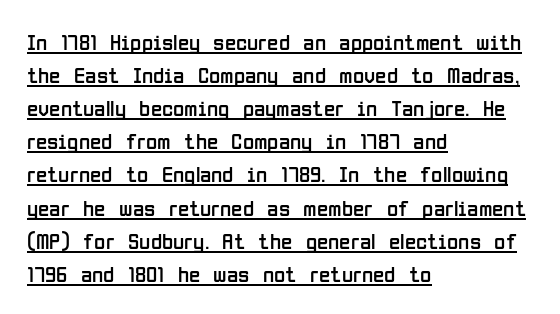
Stroke thickness stays within the range of a standard reading face or lighter. Honestly, the row spacing looks completely unremarkable. Somebody hit Ctrl+U on this one — the words are underlined. You can tell it's not italic because the verticals are truly vertical.
